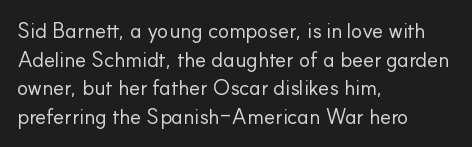
The image shows 21 px text type, upright; set left-aligned, normal line spacing (1.36x), normal letter spacing, not underlined.
